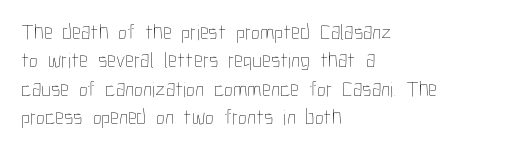
The image shows 22 px text type, upright; set left-aligned, normal line spacing (1.29x), normal letter spacing, not underlined.
